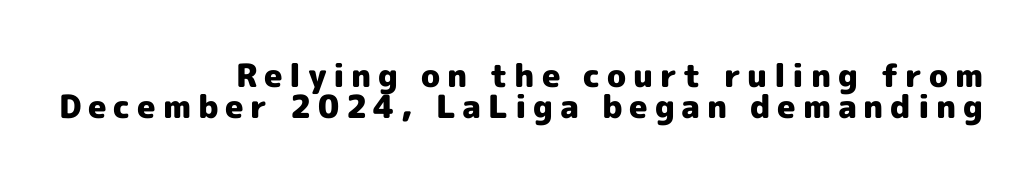
{"serif": "no", "italic": "no", "bold": "yes", "weight": "heavy", "width": "normal", "x_height": "medium", "monospaced": "no", "underline": "no", "align": "right", "line_spacing": "tight", "line_spacing_ratio": 0.97, "letter_spacing": "wide", "letter_spacing_em": 0.21, "glyph_px": 32}
